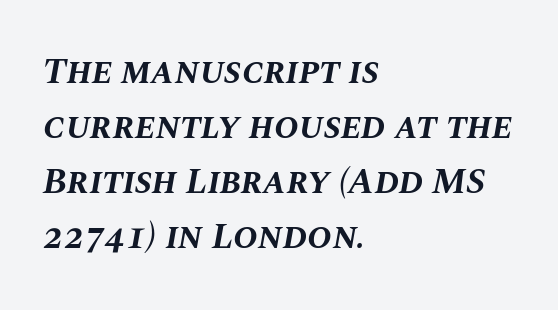
{"italic": "yes", "lean": "right", "slant_degrees": 10, "bold": "yes", "weight": "bold", "width": "normal", "stroke_contrast": "medium", "x_height": "large", "monospaced": "no", "underline": "no", "align": "left", "line_spacing": "normal", "line_spacing_ratio": 1.49, "letter_spacing": "normal", "letter_spacing_em": 0.0, "glyph_px": 37}
